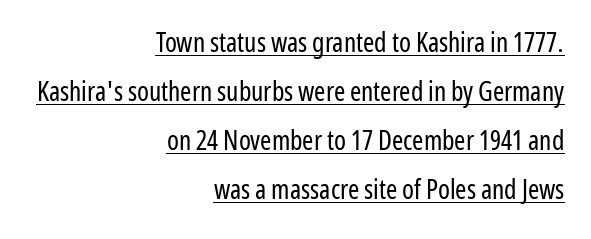
The letters stand straight up with perfectly vertical stems. Weight: not bold — regular or lighter. This sample is right-justified, so line beginnings fall wherever the words allow. The gaps between neighbouring characters are ordinary and unremarkable. Decoration check: the copy is underlined.
